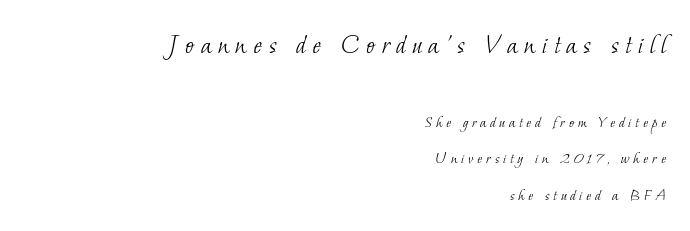
{"serif": "yes", "bold": "no", "weight": "light", "width": "normal", "stroke_contrast": "low", "x_height": "small", "monospaced": "no", "underline": "no", "align": "right", "line_spacing": "loose", "line_spacing_ratio": 2.15, "letter_spacing": "wide", "letter_spacing_em": 0.22, "larger_block": "first", "size_ratio": 1.71, "glyph_px": 29}
